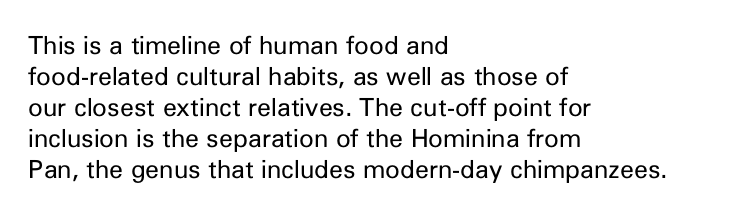
The image shows 25 px text type, upright; set left-aligned, line spacing 1.24x, normal letter spacing, not underlined.
